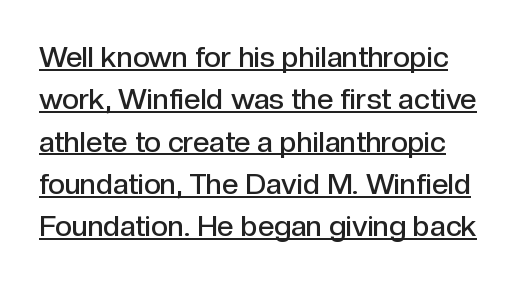
The image shows 29 px semibold sans-serif type, upright; set left-aligned, normal line spacing (1.46x), normal letter spacing, underlined; a medium x-height.
